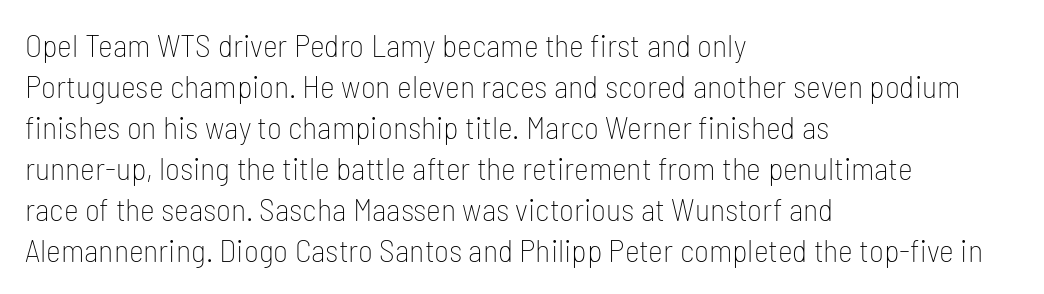
{"serif": "no", "italic": "no", "bold": "no", "weight": "thin", "width": "condensed", "stroke_contrast": "low", "x_height": "medium", "monospaced": "no", "underline": "no", "align": "left", "line_spacing": "normal", "line_spacing_ratio": 1.28, "letter_spacing": "normal", "letter_spacing_em": 0.0, "glyph_px": 32}
